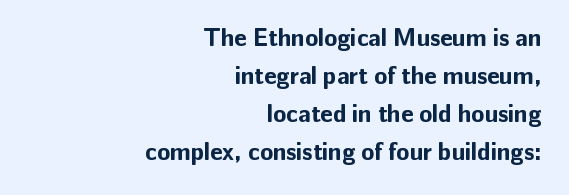
The image shows 24 px bold type, upright; set right-aligned, normal line spacing (1.59x), normal letter spacing, not underlined.
